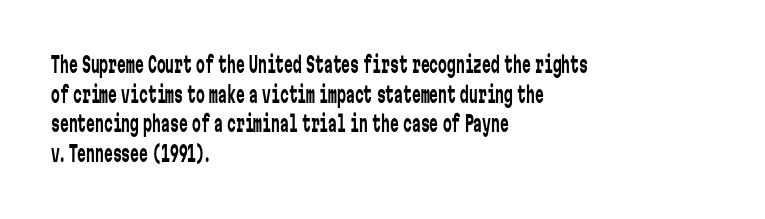
Q: Is the text bold? A: No.
Q: Is the text italic (slanted)? A: No, it is upright.
Q: Is the text underlined? A: No.
Q: How is the paragraph aligned? A: Left-aligned.
Q: Is the spacing between letters normal or unusually wide? A: Normal.
Q: Is the spacing between lines tight, normal or loose? A: Normal.
